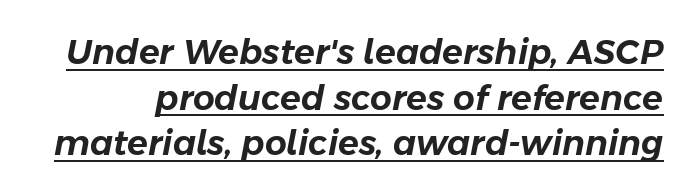
The image shows 34 px text type, italic (leaning right); set normal line spacing (1.34x), normal letter spacing, underlined; low stroke contrast and a medium x-height.
